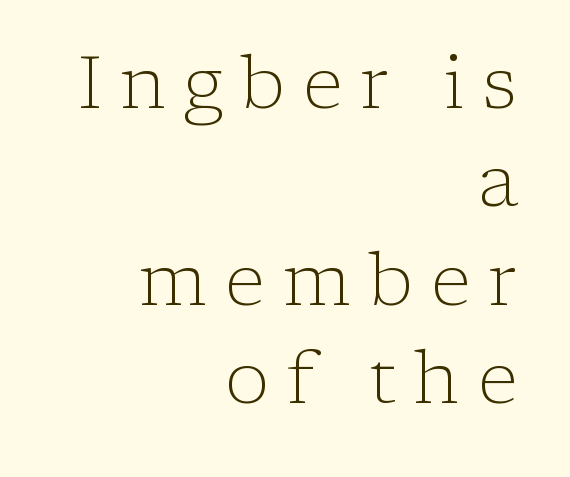
The image shows 74 px light serif type, upright; set right-aligned, normal line spacing (1.33x), unusually wide letter spacing (+0.24 em), not underlined; low stroke contrast and a medium x-height.
